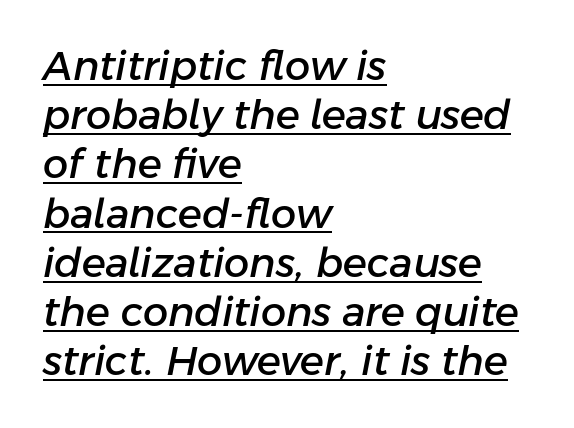
Q: Is the text italic (slanted)? A: Yes, it leans right by about 11 degrees.
Q: Is the text underlined? A: Yes.
Q: How is the paragraph aligned? A: Left-aligned.
Q: Is the spacing between letters normal or unusually wide? A: Normal.
Q: Width (condensed, normal, or wide)? A: Normal.
Q: Stroke contrast? A: Low.
Q: x-height? A: Medium.
Q: Monospaced? A: No.
